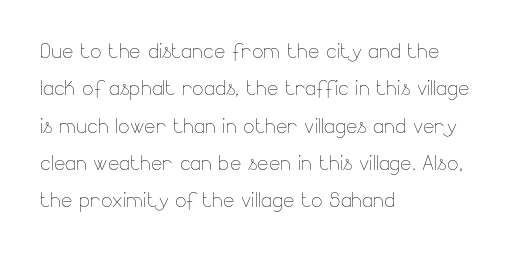
Interline gaps are of average width in this sample. Inter-character spacing is left at the font's built-in metrics. If you drew a line through each stem, it would be perfectly vertical. Words float on clear page, feet unadorned. Each line starts at the same left margin while the right side varies.
